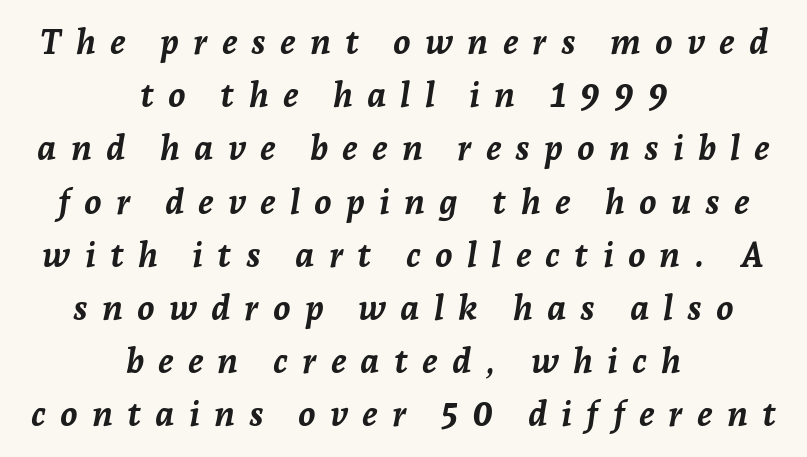
Caption: expanded tracking, letters set apart. Is the type slanted? Yes — the strokes lean at a clear angle. Horizontal bands of white between lines are of average thickness. Leftover space on each line is divided equally before and after the words. Underline: absent.
